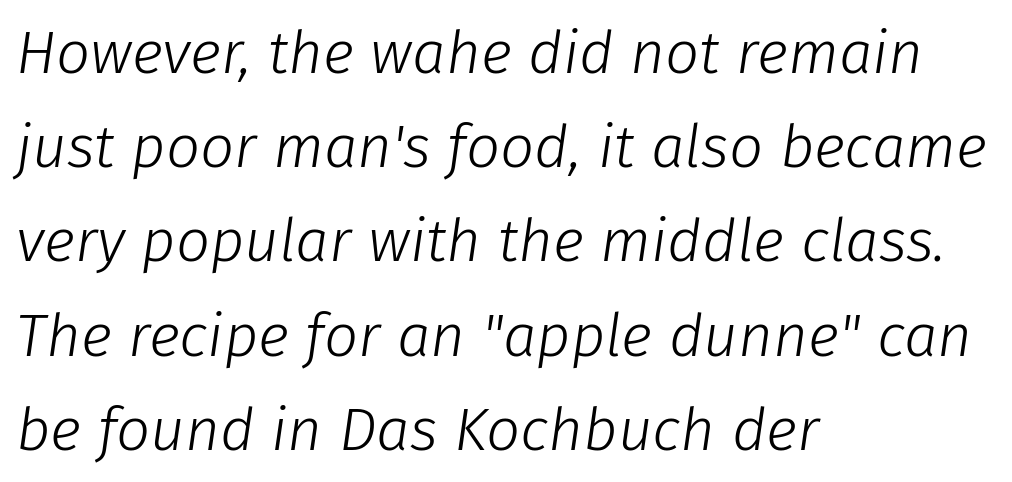
{"italic": "yes", "lean": "right", "slant_degrees": 8, "bold": "no", "weight": "light", "width": "normal", "stroke_contrast": "low", "x_height": "medium", "monospaced": "no", "underline": "no", "align": "left", "line_spacing": "normal", "line_spacing_ratio": 1.57, "letter_spacing": "normal", "letter_spacing_em": 0.0, "glyph_px": 60}
